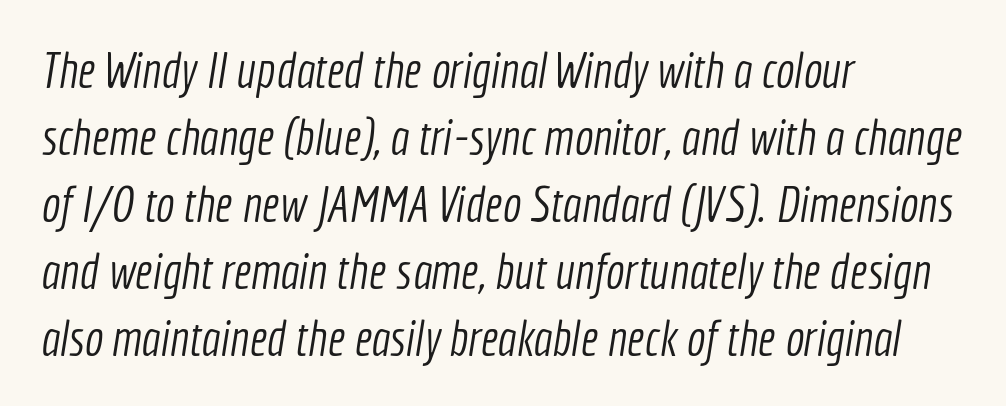
Q: Is the text bold? A: No.
Q: Is the typeface a serif or a sans-serif typeface? A: Sans-serif.
Q: Is the text underlined? A: No.
Q: How is the paragraph aligned? A: Left-aligned.
Q: Is the spacing between letters normal or unusually wide? A: Normal.
Q: Is the spacing between lines tight, normal or loose? A: Normal.
Q: Width (condensed, normal, or wide)? A: Condensed.
Q: x-height? A: Medium.
Q: Monospaced? A: No.
